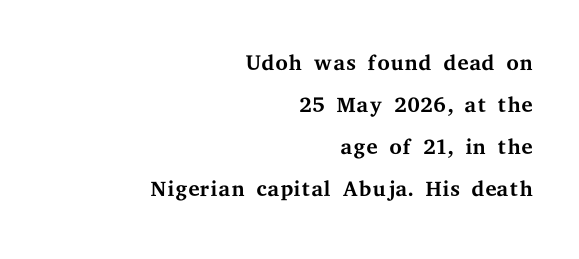
{"serif": "yes", "italic": "no", "bold": "no", "weight": "regular", "width": "wide", "stroke_contrast": "medium", "x_height": "medium", "monospaced": "no", "underline": "no", "align": "right", "line_spacing": "normal", "line_spacing_ratio": 1.31, "letter_spacing": "normal", "letter_spacing_em": 0.0, "glyph_px": 32}
